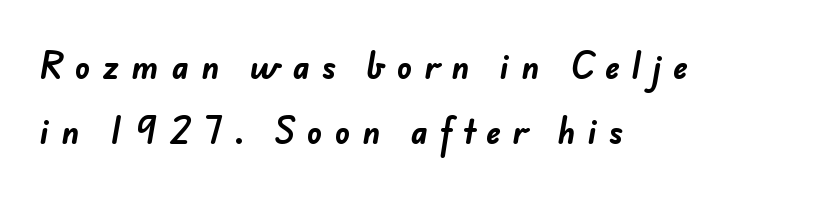
Casual observation: everything's shoved over to the left. Summary of weight: heavy, a full bold. The words here are not underlined. This sample has the flowing, uneven cadence of proportional lettering. Type style note: lacks serifs.
